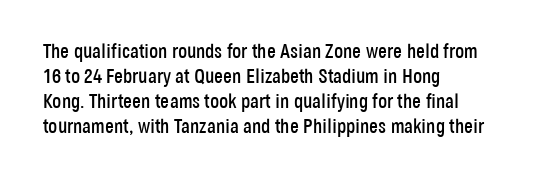
The space between consecutive lines is moderate. The area under the type is left untouched. The letters sit at their default tracking, neither squeezed nor spread. If you drew a line through each stem, it would be perfectly vertical. This rendering uses left alignment, leaving the right contour irregular.
